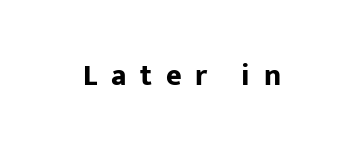
{"serif": "no", "italic": "no", "bold": "yes", "weight": "bold", "width": "normal", "stroke_contrast": "low", "x_height": "medium", "monospaced": "no", "underline": "no", "letter_spacing": "wide", "letter_spacing_em": 0.46, "glyph_px": 30}
